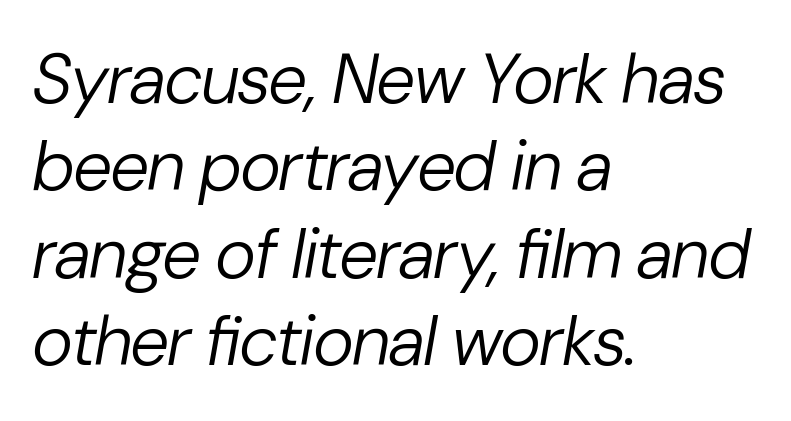
The image shows 70 px regular-weight type, italic (leaning right); set left-aligned, normal line spacing (1.25x), normal letter spacing, not underlined; low stroke contrast and a medium x-height.
